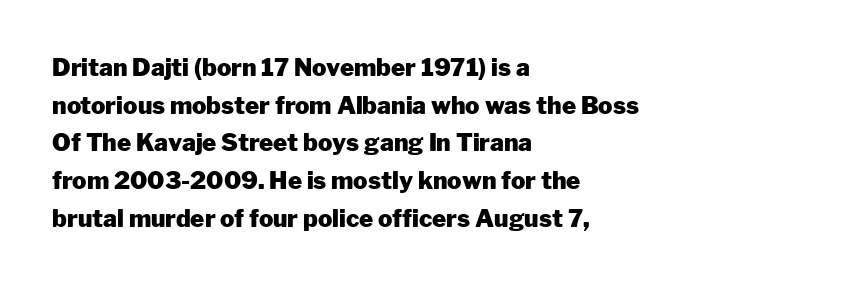
{"italic": "no", "bold": "yes", "underline": "no", "align": "left", "line_spacing": "normal", "line_spacing_ratio": 1.57, "letter_spacing": "normal", "letter_spacing_em": 0.0, "glyph_px": 24}
